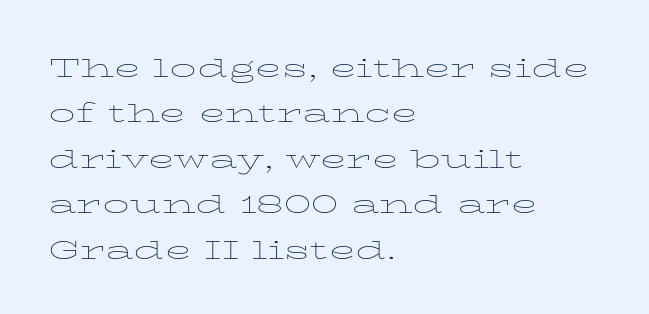
Q: Is the text bold? A: No.
Q: Is the text italic (slanted)? A: No, it is upright.
Q: Is the text underlined? A: No.
Q: How is the paragraph aligned? A: Left-aligned.
Q: Is the spacing between letters normal or unusually wide? A: Normal.
Q: Is the spacing between lines tight, normal or loose? A: Normal.
Q: Width (condensed, normal, or wide)? A: Wide.
Q: Stroke contrast? A: Low.
Q: x-height? A: Medium.
Q: Monospaced? A: No.
